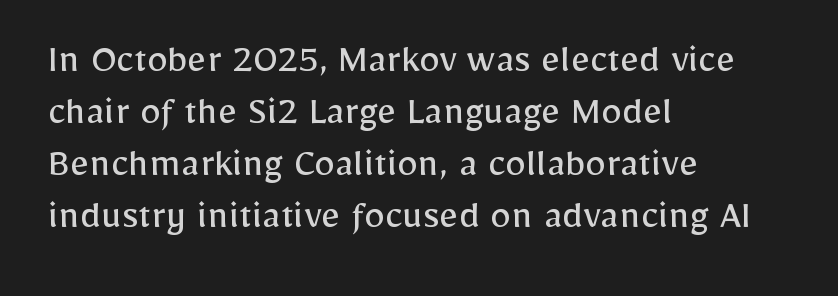
The image shows 42 px regular-weight sans-serif type, upright; set left-aligned, line spacing 1.24x, normal letter spacing, not underlined; low stroke contrast and a medium x-height.
